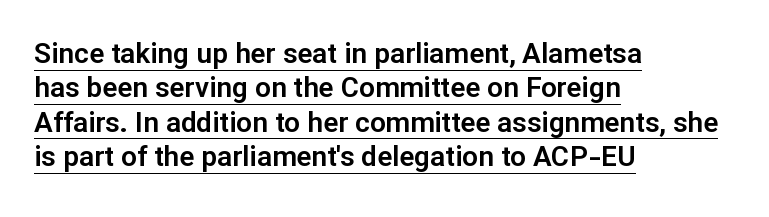
The image shows 28 px sans-serif type, upright; set left-aligned, line spacing 1.23x, normal letter spacing, underlined; low stroke contrast and a medium x-height.
